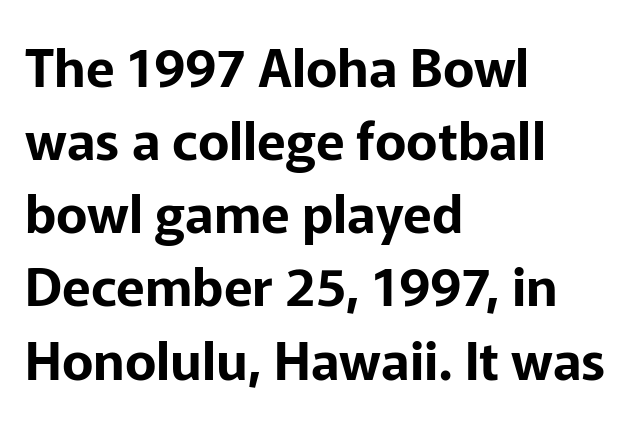
The image shows 53 px sans-serif type, upright; set left-aligned, normal line spacing (1.38x), normal letter spacing, not underlined; low stroke contrast and a medium x-height.
